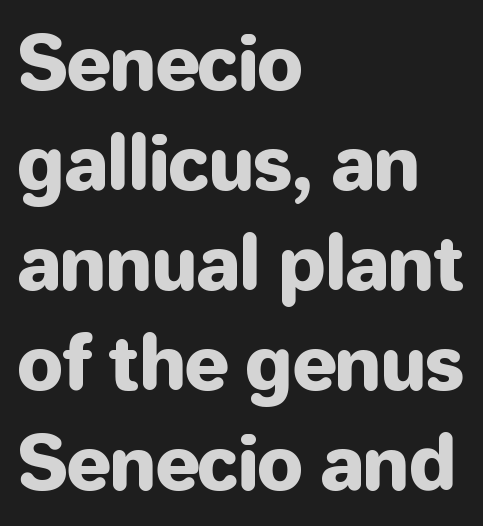
Q: Is the text italic (slanted)? A: No, it is upright.
Q: Is the typeface a serif or a sans-serif typeface? A: Sans-serif.
Q: Is the text underlined? A: No.
Q: How is the paragraph aligned? A: Left-aligned.
Q: Is the spacing between letters normal or unusually wide? A: Normal.
Q: Is the spacing between lines tight, normal or loose? A: Normal.
Q: Width (condensed, normal, or wide)? A: Normal.
Q: Stroke contrast? A: Low.
Q: x-height? A: Medium.
Q: Monospaced? A: No.
